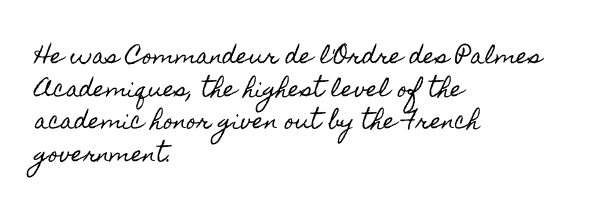
The image shows 21 px text type; set left-aligned, normal line spacing (1.55x), normal letter spacing, not underlined.
